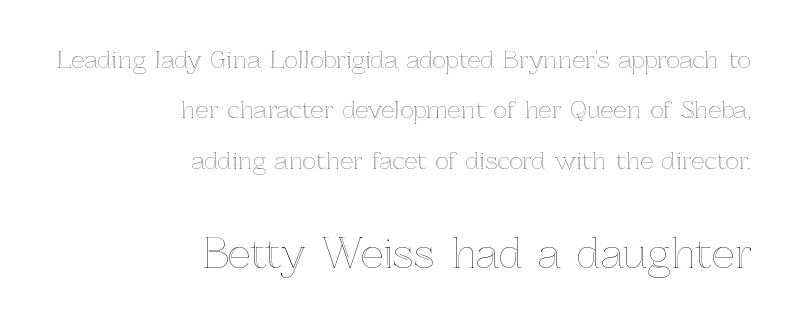
Q: Is the text italic (slanted)? A: No, it is upright.
Q: Is the text underlined? A: No.
Q: How is the paragraph aligned? A: Right-aligned.
Q: Is the spacing between letters normal or unusually wide? A: Normal.
Q: Is the spacing between lines tight, normal or loose? A: Loose.
Q: Which block of text is set in a larger size, the first (top) or the second (bottom)? A: The second (bottom) one.
Q: Width (condensed, normal, or wide)? A: Normal.
Q: x-height? A: Medium.
Q: Monospaced? A: No.
